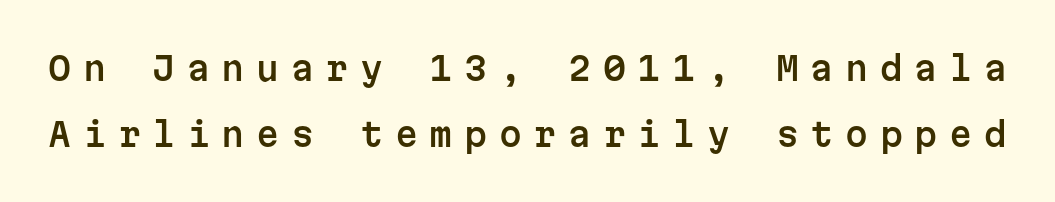
Every character here occupies the same horizontal width, giving the sample a typewriter-like rhythm. Baseline-to-baseline distance is far greater than the letter height. The words here are not underlined. What kind of face is this? One without serifs — a sans. Caption: expanded tracking, letters set apart.
